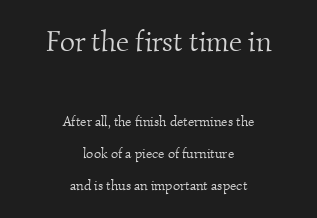
Reading down the block, each line starts at a different indent, mirrored at its end. The letters advance in unequal steps, a hallmark of proportional type. Regarding serifs, this sample has them. Each stroke keeps to a modest, everyday thickness or less. Size contrast runs from large at the top to small at the bottom.
